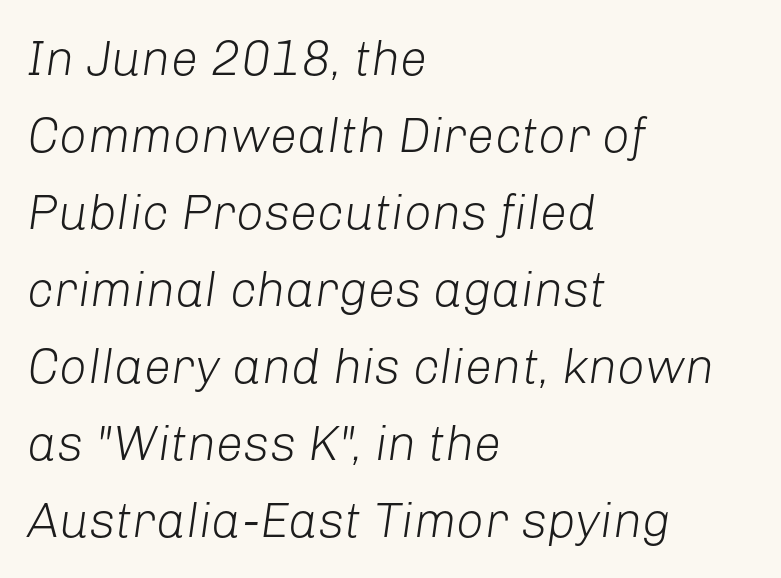
The image shows 49 px light type, italic (leaning right); set left-aligned, normal line spacing (1.57x), normal letter spacing, not underlined; low stroke contrast and a medium x-height.
